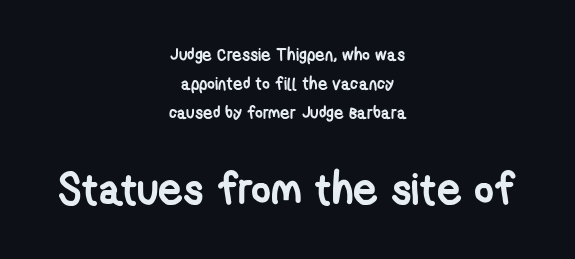
{"serif": "no", "bold": "yes", "weight": "semibold", "width": "condensed", "stroke_contrast": "low", "x_height": "medium", "monospaced": "no", "underline": "no", "align": "center", "line_spacing_ratio": 1.72, "letter_spacing": "normal", "letter_spacing_em": 0.0, "larger_block": "second", "size_ratio": 2.53, "glyph_px": 43}
